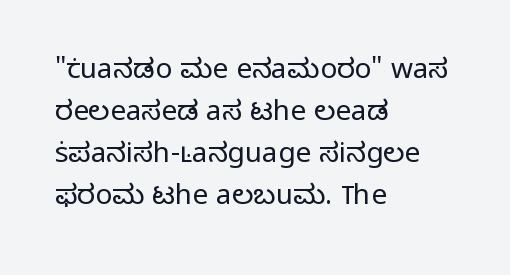
The image shows 28 px light sans-serif type, upright; set left-aligned, normal line spacing (1.5x), normal letter spacing, not underlined; low stroke contrast and a medium x-height.
